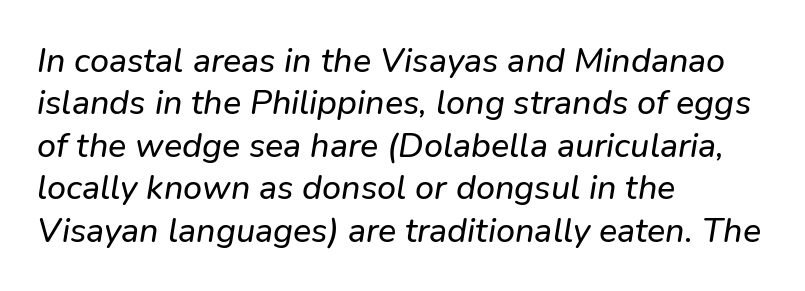
The image shows 34 px sans-serif type; set left-aligned, normal line spacing (1.25x), normal letter spacing, not underlined; low stroke contrast and a medium x-height.
